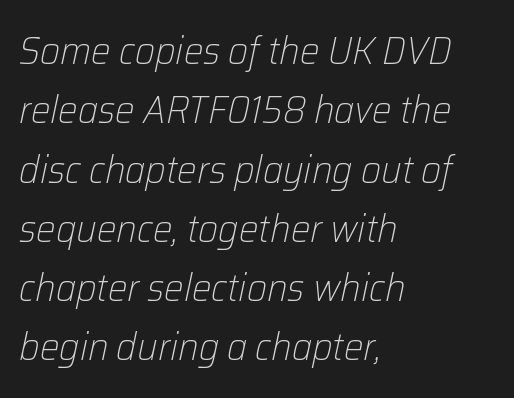
{"italic": "yes", "lean": "right", "slant_degrees": 12, "bold": "no", "weight": "light", "width": "normal", "stroke_contrast": "low", "x_height": "medium", "monospaced": "no", "underline": "no", "align": "left", "line_spacing": "normal", "line_spacing_ratio": 1.52, "letter_spacing": "normal", "letter_spacing_em": 0.0, "glyph_px": 39}
